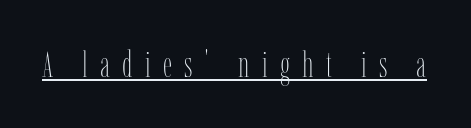
Rendered with straight, roman letterforms. Caption: face not bold, strokes unweighted. The rendering uses natural spacing where letterforms have individual widths. How are the letters spaced? Widely, with obvious added tracking. Notice how a bar underscores the lettering throughout.
